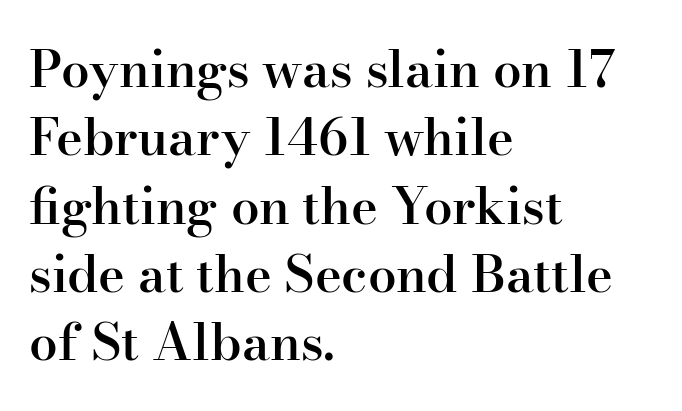
The image shows 51 px semibold serif type, upright; set left-aligned, normal line spacing (1.34x), normal letter spacing, not underlined; high stroke contrast and a small x-height.
